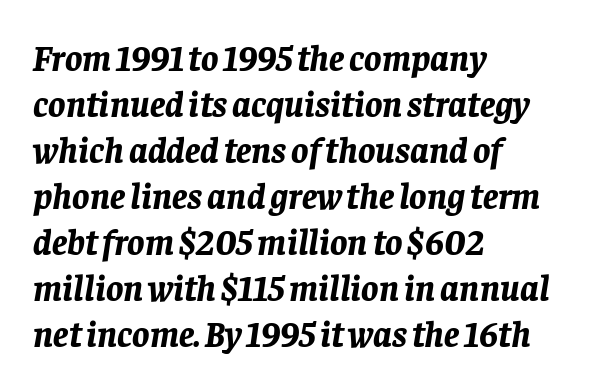
{"italic": "yes", "lean": "right", "slant_degrees": 8, "bold": "yes", "weight": "bold", "width": "normal", "stroke_contrast": "low", "x_height": "large", "monospaced": "no", "underline": "no", "align": "left", "line_spacing": "normal", "line_spacing_ratio": 1.28, "letter_spacing": "normal", "letter_spacing_em": 0.0, "glyph_px": 36}
